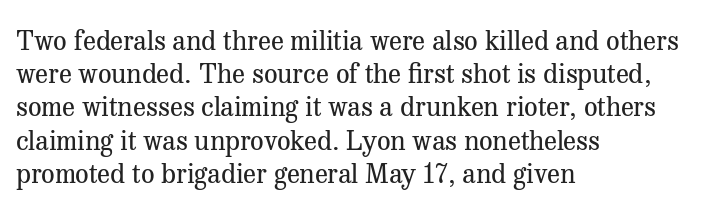
Q: Is the text bold? A: No.
Q: Is the text italic (slanted)? A: No, it is upright.
Q: Is the text underlined? A: No.
Q: How is the paragraph aligned? A: Left-aligned.
Q: Is the spacing between letters normal or unusually wide? A: Normal.
